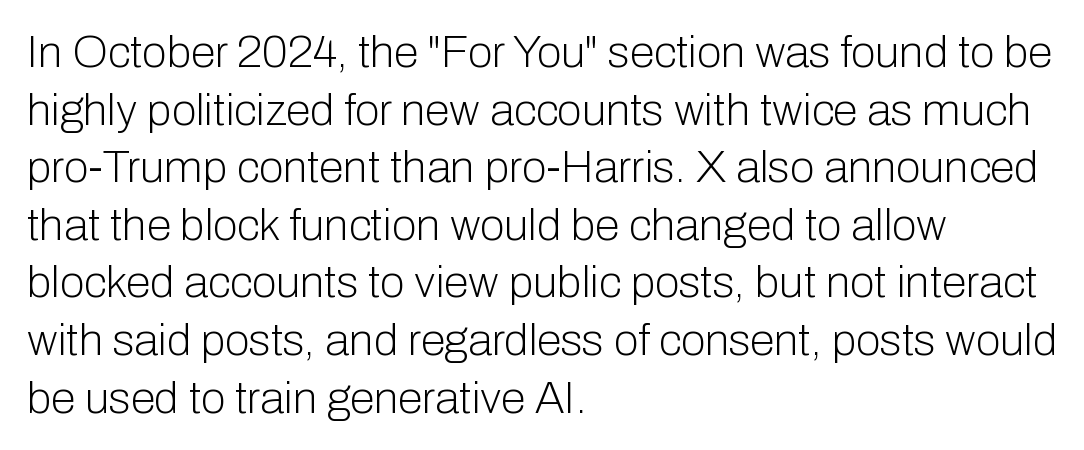
The image shows 45 px light sans-serif type, upright; set left-aligned, normal line spacing (1.28x), normal letter spacing, not underlined; low stroke contrast and a medium x-height.
